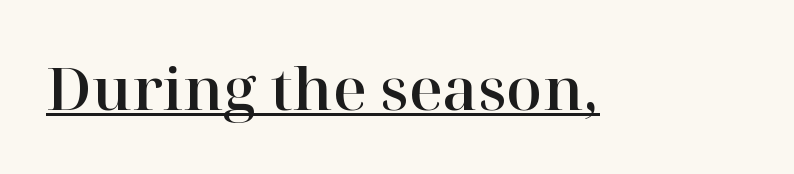
Q: Is the text italic (slanted)? A: No, it is upright.
Q: Is the typeface a serif or a sans-serif typeface? A: Serif.
Q: Is the text underlined? A: Yes.
Q: Is the spacing between letters normal or unusually wide? A: Normal.
Q: Width (condensed, normal, or wide)? A: Normal.
Q: Stroke contrast? A: High.
Q: x-height? A: Medium.
Q: Monospaced? A: No.
